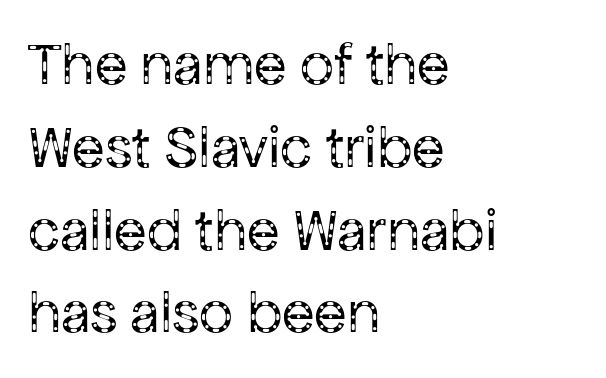
{"serif": "no", "italic": "no", "bold": "no", "weight": "regular", "width": "normal", "stroke_contrast": "low", "x_height": "medium", "monospaced": "no", "underline": "no", "align": "left", "line_spacing": "normal", "line_spacing_ratio": 1.38, "letter_spacing": "normal", "letter_spacing_em": 0.0, "glyph_px": 60}
